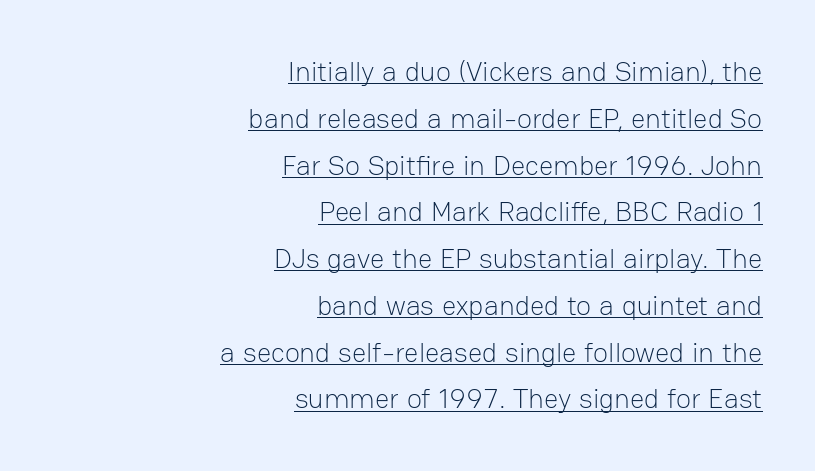
Q: Is the text bold? A: No.
Q: Is the text italic (slanted)? A: No, it is upright.
Q: Is the typeface a serif or a sans-serif typeface? A: Sans-serif.
Q: Is the text underlined? A: Yes.
Q: How is the paragraph aligned? A: Right-aligned.
Q: Is the spacing between letters normal or unusually wide? A: Normal.
Q: Is the spacing between lines tight, normal or loose? A: Normal.
Q: Width (condensed, normal, or wide)? A: Normal.
Q: Stroke contrast? A: Low.
Q: x-height? A: Medium.
Q: Monospaced? A: No.
